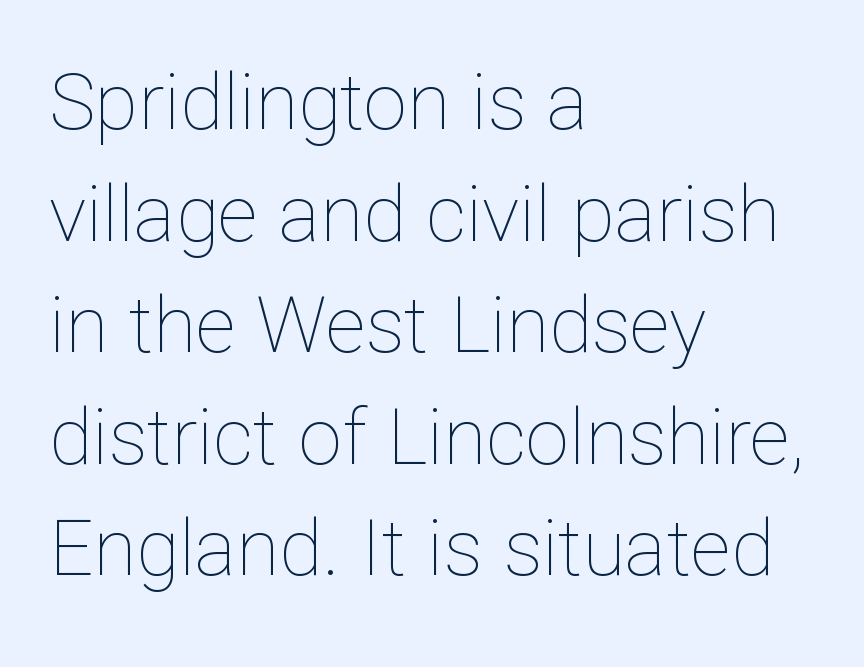
Q: Is the text bold? A: No.
Q: Is the text italic (slanted)? A: No, it is upright.
Q: Is the text underlined? A: No.
Q: How is the paragraph aligned? A: Left-aligned.
Q: Is the spacing between letters normal or unusually wide? A: Normal.
Q: Is the spacing between lines tight, normal or loose? A: Normal.
Q: Width (condensed, normal, or wide)? A: Normal.
Q: Stroke contrast? A: Low.
Q: x-height? A: Medium.
Q: Monospaced? A: No.
